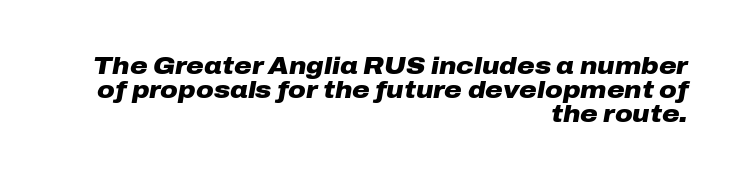
The image shows 24 px bold type, italic (leaning right); set right-aligned, tight line spacing (0.99x), normal letter spacing, not underlined.
